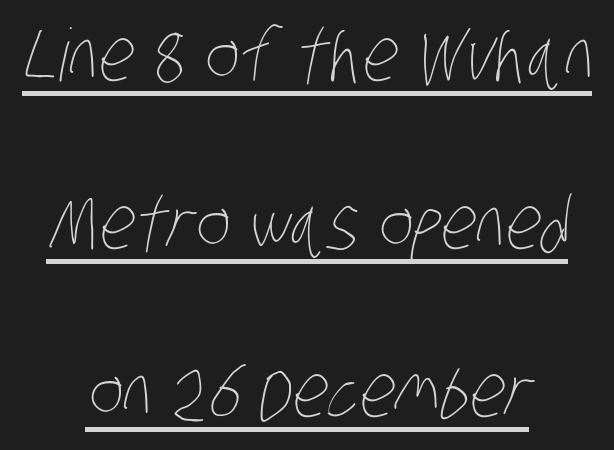
Is this a fixed-width face? No — the glyphs have proportional, varying widths. This sample trades compactness for vertical openness between lines. Bold? No — there's no thickening of the strokes. If you folded the block vertically in half, each line would mirror itself in length.
